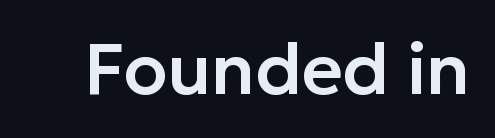
The image shows 71 px sans-serif type, upright; set normal letter spacing, not underlined; low stroke contrast and a medium x-height.
